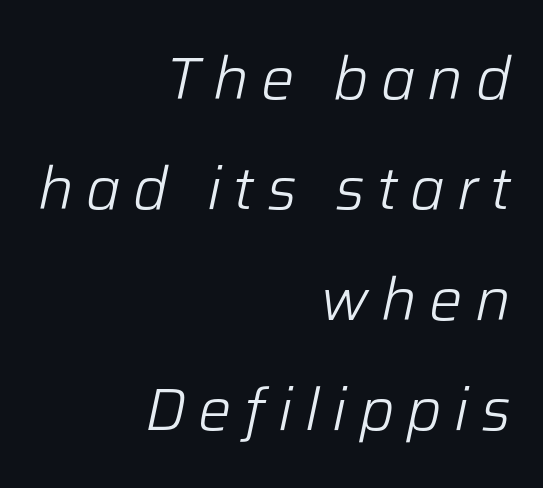
The image shows 59 px light type, italic (leaning right); set right-aligned, line spacing 1.87x, unusually wide letter spacing (+0.21 em), not underlined; low stroke contrast and a medium x-height.
